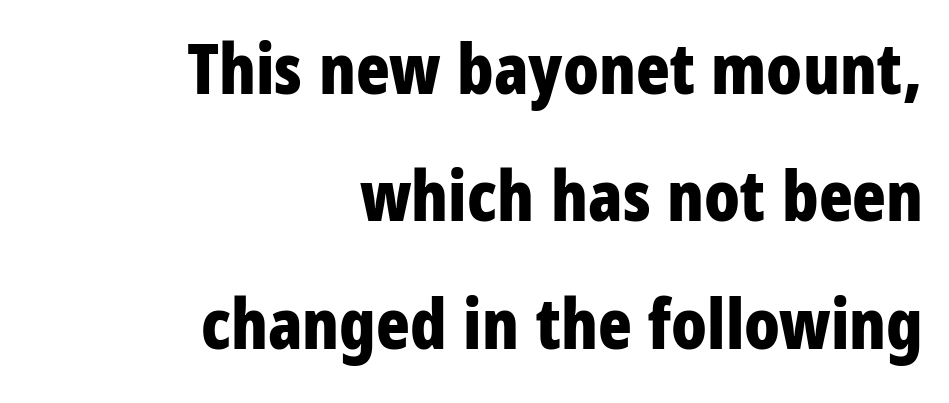
The passage shown is typed in a proportional face where columns would drift. Thick stems and heavy bowls — unmistakably bold. In terms of letterform style, serifs are entirely absent. Unmarked baselines from the first word to the last. This rendering leaves character spacing at its baseline value.
